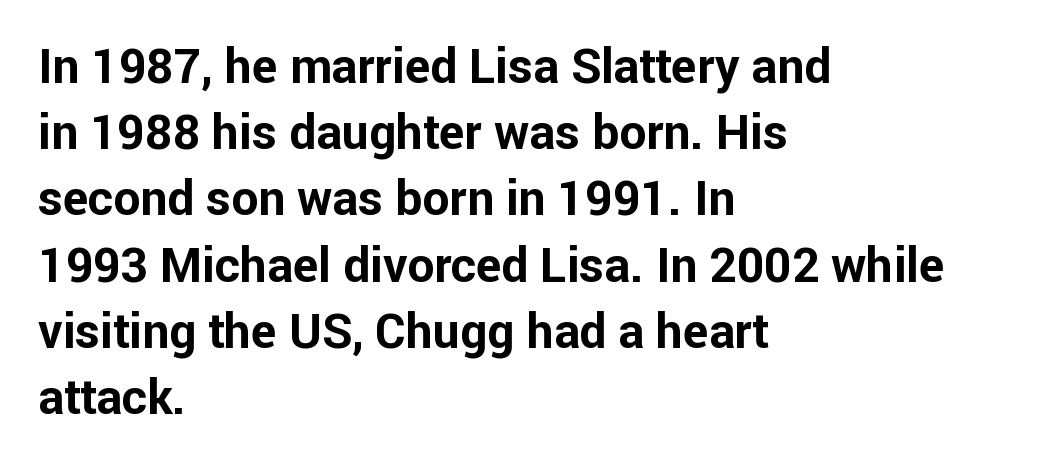
The image shows 48 px bold sans-serif type, upright; set left-aligned, normal line spacing (1.38x), normal letter spacing, not underlined; low stroke contrast and a medium x-height.
